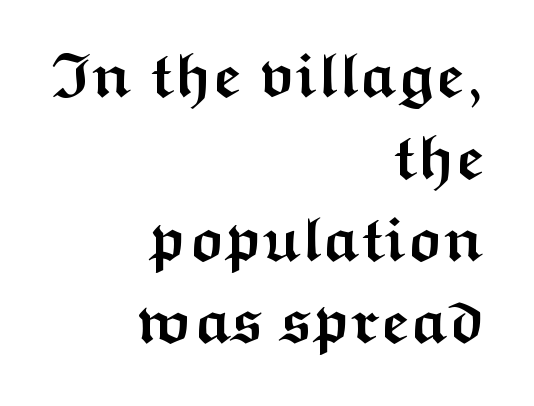
Q: Is the text bold? A: Yes.
Q: Is the text italic (slanted)? A: No, it is upright.
Q: Is the typeface a serif or a sans-serif typeface? A: Sans-serif.
Q: Is the text underlined? A: No.
Q: How is the paragraph aligned? A: Right-aligned.
Q: Is the spacing between letters normal or unusually wide? A: Normal.
Q: Is the spacing between lines tight, normal or loose? A: Normal.
Q: Width (condensed, normal, or wide)? A: Wide.
Q: Stroke contrast? A: Medium.
Q: x-height? A: Medium.
Q: Monospaced? A: No.
